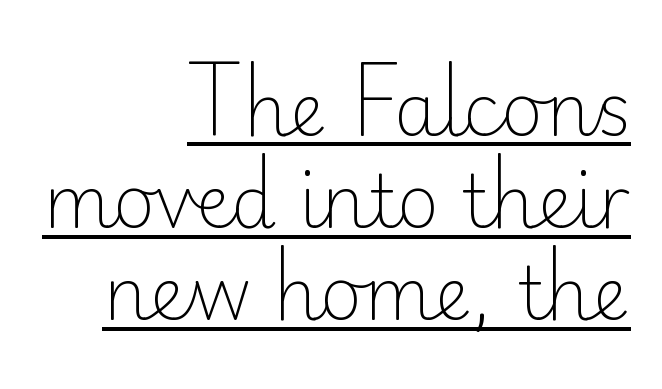
The rendering keeps characters at their native spacing. Style check: upright. Regular leading. The letters advance in unequal steps, a hallmark of proportional type.
